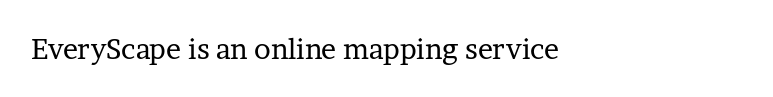
{"serif": "yes", "italic": "no", "bold": "no", "weight": "regular", "width": "normal", "stroke_contrast": "low", "x_height": "medium", "monospaced": "no", "underline": "no", "align": "left", "letter_spacing": "normal", "letter_spacing_em": 0.0, "glyph_px": 28}
